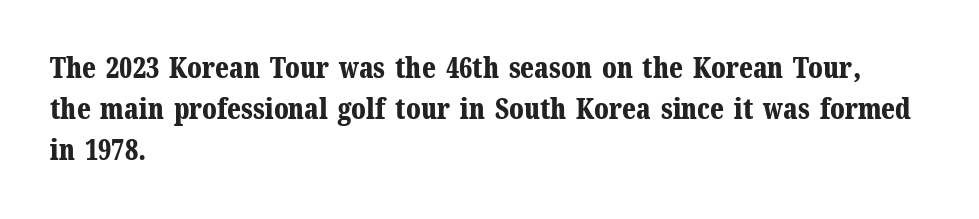
{"serif": "yes", "italic": "no", "bold": "yes", "weight": "bold", "width": "normal", "stroke_contrast": "medium", "x_height": "medium", "monospaced": "no", "underline": "no", "align": "left", "line_spacing": "normal", "line_spacing_ratio": 1.46, "letter_spacing": "normal", "letter_spacing_em": 0.0, "glyph_px": 28}
